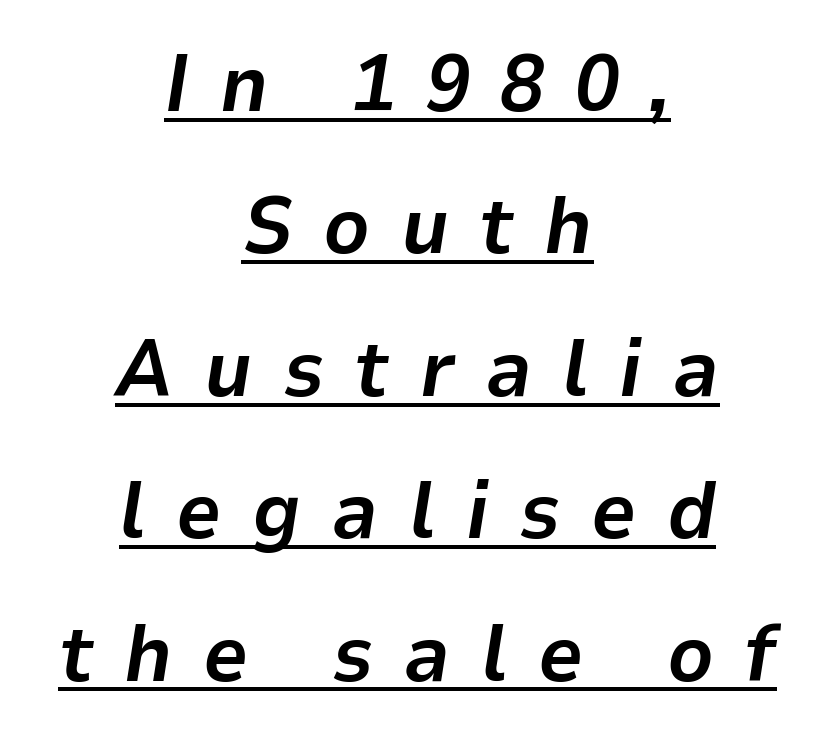
{"italic": "yes", "lean": "right", "slant_degrees": 9, "bold": "yes", "weight": "bold", "width": "normal", "stroke_contrast": "low", "x_height": "medium", "monospaced": "no", "underline": "yes", "align": "center", "line_spacing_ratio": 1.78, "letter_spacing": "wide", "letter_spacing_em": 0.38, "glyph_px": 80}
